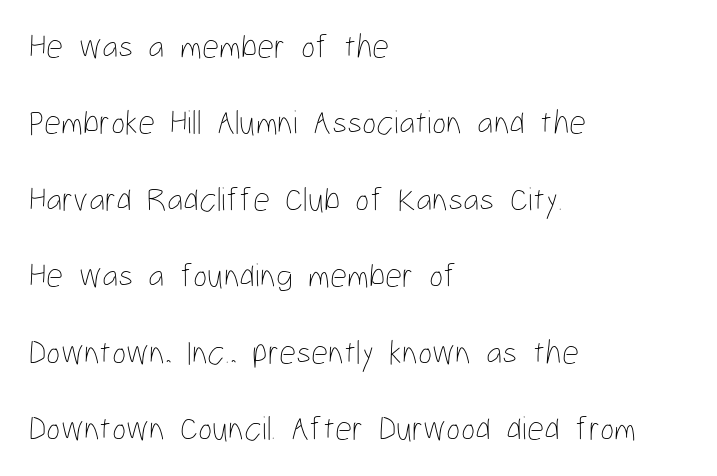
{"italic": "no", "bold": "no", "weight": "thin", "width": "condensed", "stroke_contrast": "low", "x_height": "medium", "monospaced": "no", "underline": "no", "align": "left", "line_spacing": "loose", "line_spacing_ratio": 2.25, "letter_spacing": "normal", "letter_spacing_em": 0.0, "glyph_px": 34}
